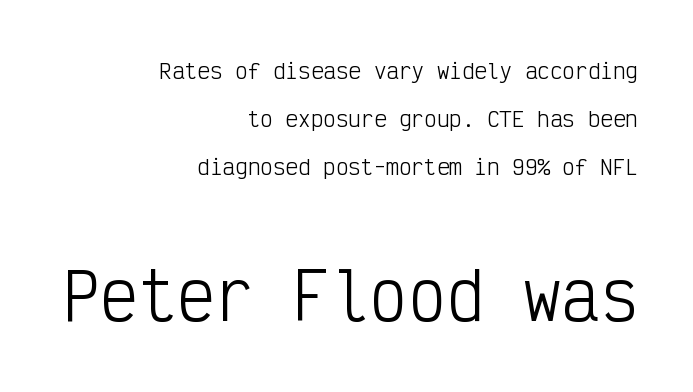
This sample trades compactness for vertical openness between lines. Stems here are at most as thick as an everyday book face. Serifs: no, the terminals of the letterforms are clean. Here the designer chose a console-style face with uniform glyph widths. Words float on clear page, feet unadorned.
